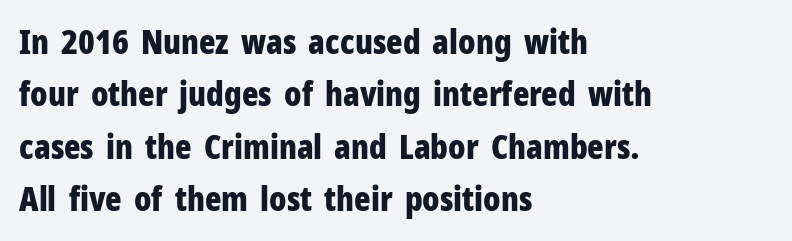
The image shows 34 px bold, condensed sans-serif type, upright; set left-aligned, normal line spacing (1.54x), normal letter spacing, not underlined; low stroke contrast and a medium x-height.
